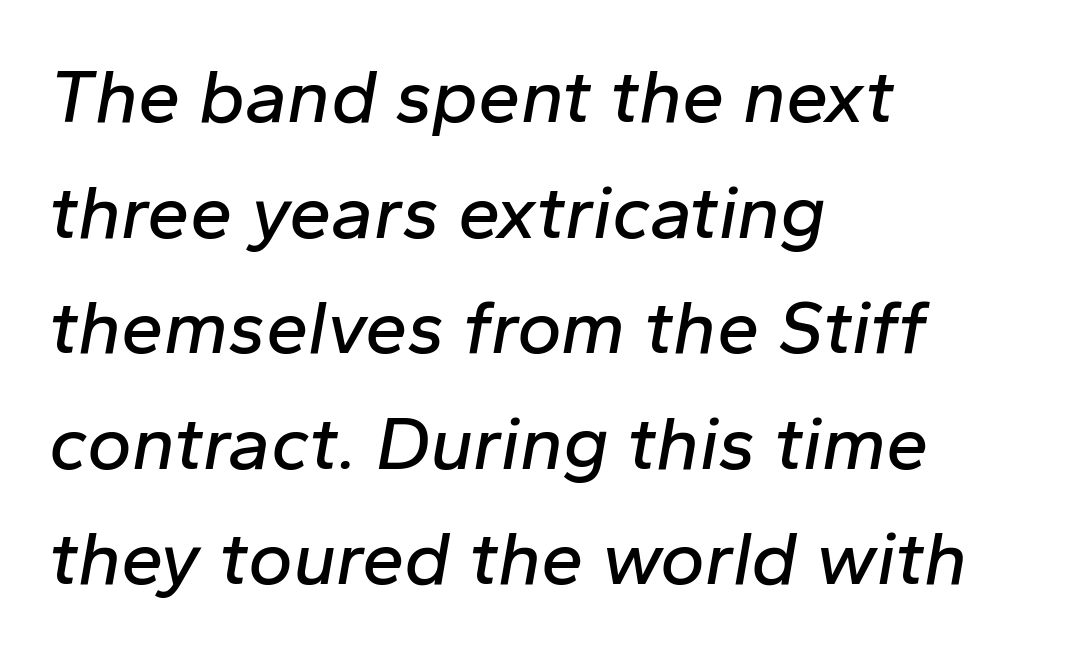
{"italic": "yes", "lean": "right", "slant_degrees": 10, "width": "normal", "stroke_contrast": "low", "x_height": "medium", "monospaced": "no", "underline": "no", "align": "left", "line_spacing": "normal", "line_spacing_ratio": 1.52, "letter_spacing": "normal", "letter_spacing_em": 0.0, "glyph_px": 76}
